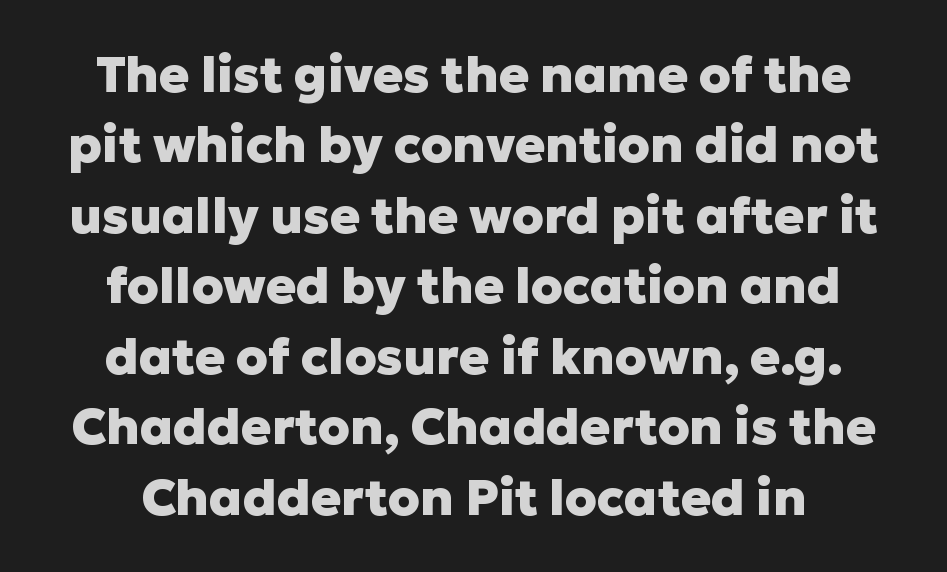
Q: Is the text bold? A: Yes.
Q: Is the text italic (slanted)? A: No, it is upright.
Q: Is the typeface a serif or a sans-serif typeface? A: Sans-serif.
Q: Is the text underlined? A: No.
Q: Is the spacing between letters normal or unusually wide? A: Normal.
Q: Is the spacing between lines tight, normal or loose? A: Normal.
Q: Width (condensed, normal, or wide)? A: Normal.
Q: Stroke contrast? A: Low.
Q: x-height? A: Medium.
Q: Monospaced? A: No.
